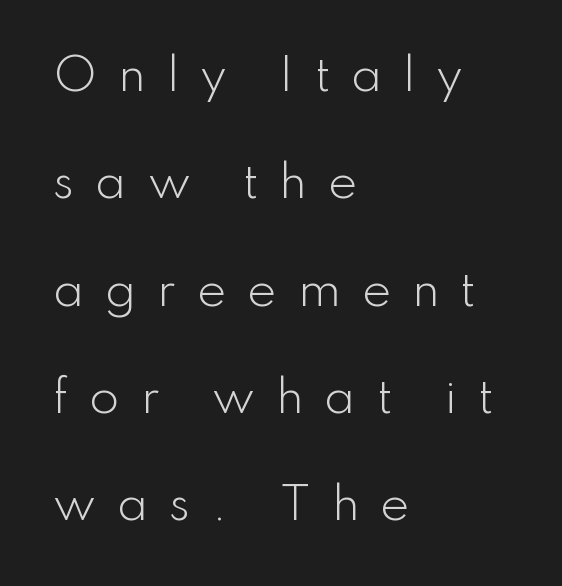
{"serif": "no", "italic": "no", "bold": "no", "weight": "light", "width": "normal", "stroke_contrast": "low", "x_height": "small", "monospaced": "no", "underline": "no", "align": "left", "line_spacing": "loose", "line_spacing_ratio": 2.44, "letter_spacing": "wide", "letter_spacing_em": 0.47, "glyph_px": 44}
